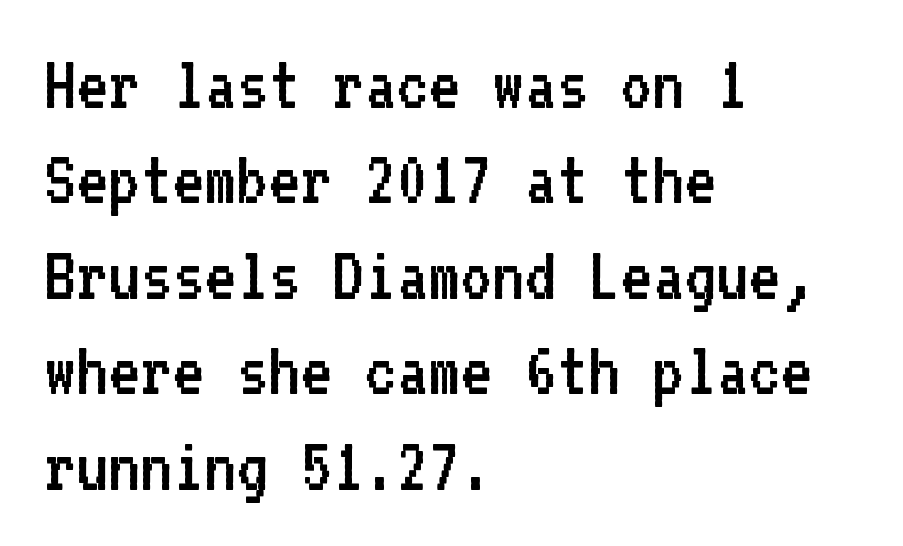
Q: Is the text bold? A: No.
Q: Is the text italic (slanted)? A: No, it is upright.
Q: Is the typeface a serif or a sans-serif typeface? A: Sans-serif.
Q: Is the text underlined? A: No.
Q: How is the paragraph aligned? A: Left-aligned.
Q: Is the spacing between letters normal or unusually wide? A: Normal.
Q: Width (condensed, normal, or wide)? A: Normal.
Q: Stroke contrast? A: Low.
Q: x-height? A: Medium.
Q: Monospaced? A: Yes.
